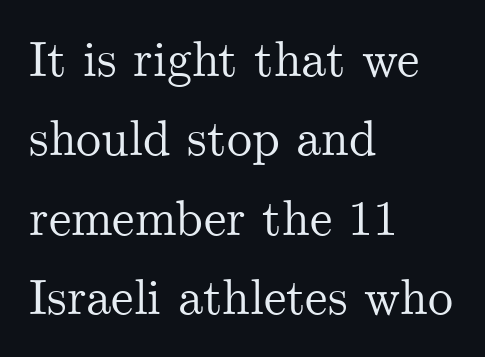
The space between consecutive lines is moderate. Vertical strokes here are truly vertical. Spacing verdict: proportional, widths tailored to each character. The baseline area is clear.
